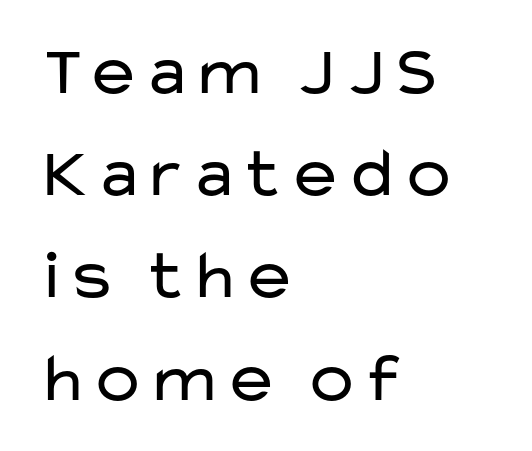
Q: Is the text bold? A: No.
Q: Is the text italic (slanted)? A: No, it is upright.
Q: Is the typeface a serif or a sans-serif typeface? A: Sans-serif.
Q: Is the text underlined? A: No.
Q: How is the paragraph aligned? A: Left-aligned.
Q: Is the spacing between letters normal or unusually wide? A: Normal.
Q: Is the spacing between lines tight, normal or loose? A: Normal.
Q: Width (condensed, normal, or wide)? A: Wide.
Q: Stroke contrast? A: Low.
Q: x-height? A: Medium.
Q: Monospaced? A: No.
